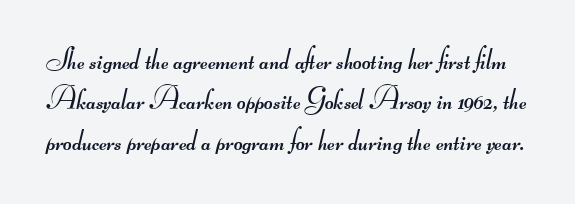
Q: Is the text bold? A: No.
Q: Is the typeface a serif or a sans-serif typeface? A: Sans-serif.
Q: Is the text underlined? A: No.
Q: Is the spacing between letters normal or unusually wide? A: Normal.
Q: Is the spacing between lines tight, normal or loose? A: Normal.
Q: Width (condensed, normal, or wide)? A: Wide.
Q: Stroke contrast? A: Medium.
Q: Monospaced? A: No.
